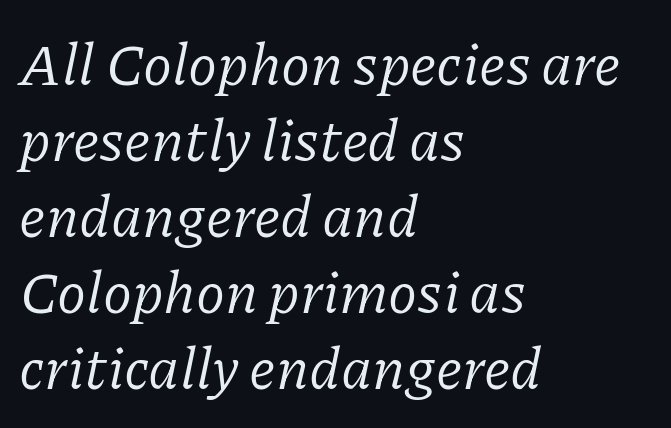
The gaps between neighbouring characters are ordinary and unremarkable. Varying glyph widths throughout — classic text-font behaviour. The ragged edge is on the right, which tells us the setting is flush left. Weight class: somewhere from thin through regular. Underline: absent. The face used here has a pronounced slope to its letters.
